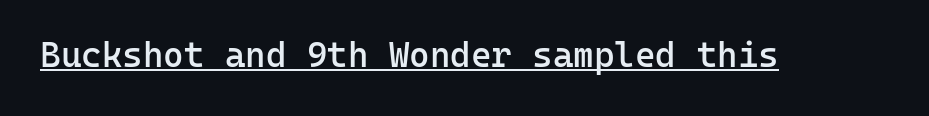
The image shows 35 px semibold sans-serif type, upright, monospaced; set normal letter spacing, underlined; low stroke contrast and a medium x-height.
